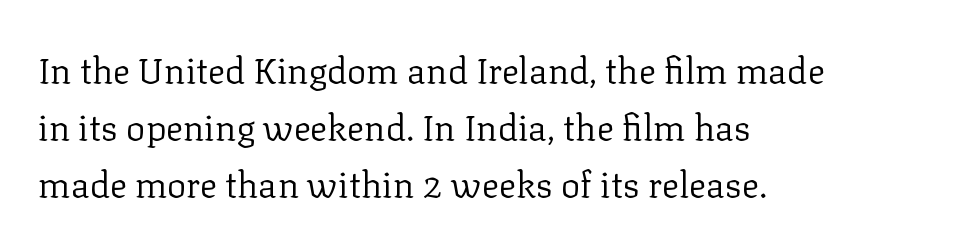
Q: Is the text bold? A: No.
Q: Is the text italic (slanted)? A: No, it is upright.
Q: Is the typeface a serif or a sans-serif typeface? A: Serif.
Q: Is the text underlined? A: No.
Q: How is the paragraph aligned? A: Left-aligned.
Q: Is the spacing between letters normal or unusually wide? A: Normal.
Q: Is the spacing between lines tight, normal or loose? A: Normal.
Q: Width (condensed, normal, or wide)? A: Normal.
Q: Stroke contrast? A: Low.
Q: x-height? A: Medium.
Q: Monospaced? A: No.
